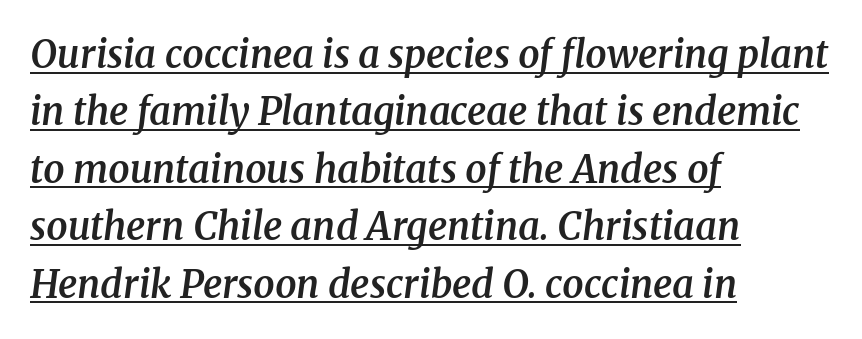
{"serif": "yes", "italic": "yes", "lean": "right", "slant_degrees": 8, "bold": "semi", "weight": "semibold", "width": "normal", "stroke_contrast": "medium", "x_height": "medium", "monospaced": "no", "underline": "yes", "align": "left", "line_spacing": "normal", "line_spacing_ratio": 1.51, "letter_spacing": "normal", "letter_spacing_em": 0.0, "glyph_px": 38}
